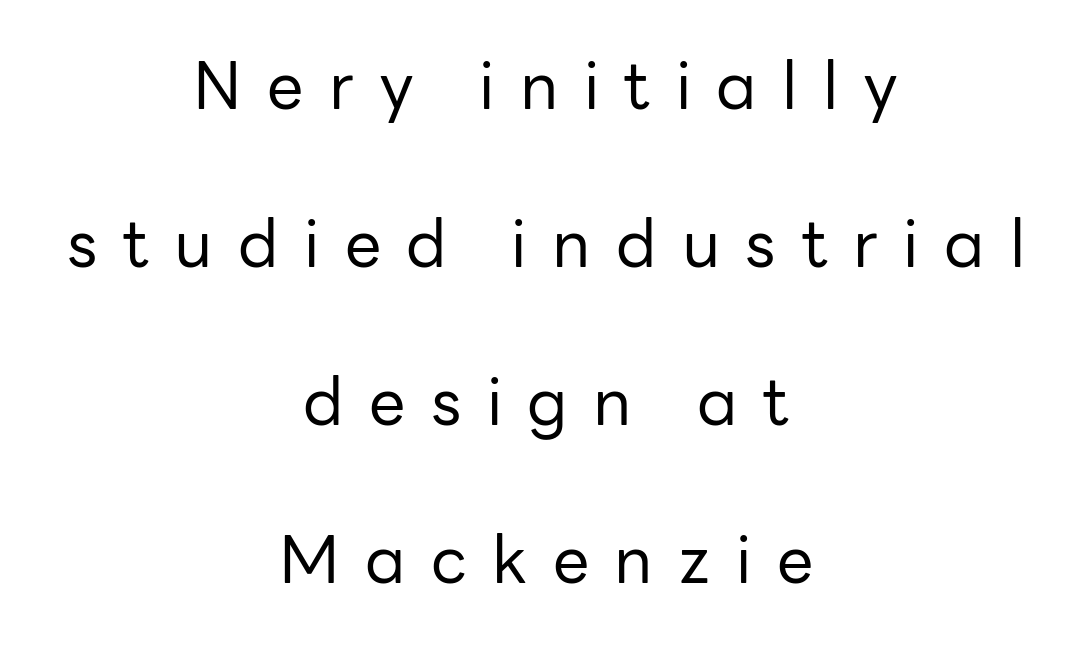
Every character sits straight up, as roman type does. The typeface has the unassuming heft of standard copy or less. Do the characters align in a grid? No, the font is proportional. If you measured baseline to baseline, you'd find a long distance. This sample is center-justified, so both line endings float freely. Grotesque or geometric, the face here clearly has no serifs.
